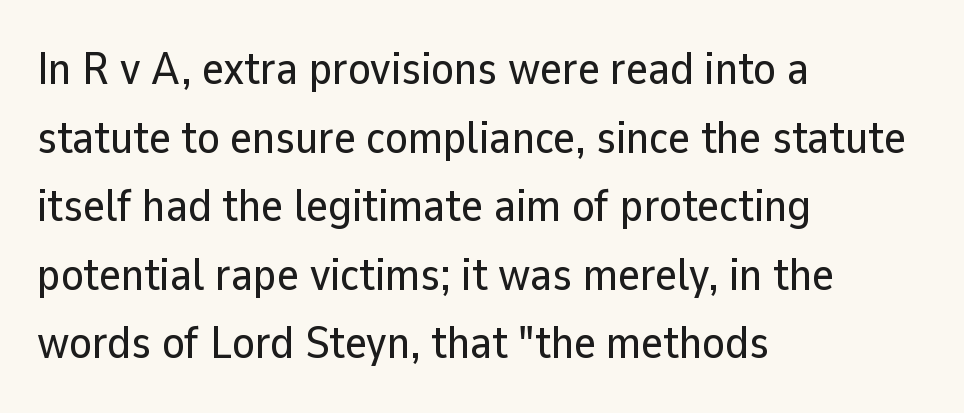
The image shows 46 px sans-serif type, upright; set left-aligned, normal line spacing (1.49x), normal letter spacing, not underlined; low stroke contrast and a medium x-height.
